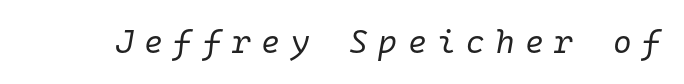
The image shows 32 px regular-weight type, italic (leaning right), monospaced; set unusually wide letter spacing (+0.33 em), not underlined; low stroke contrast and a medium x-height.
